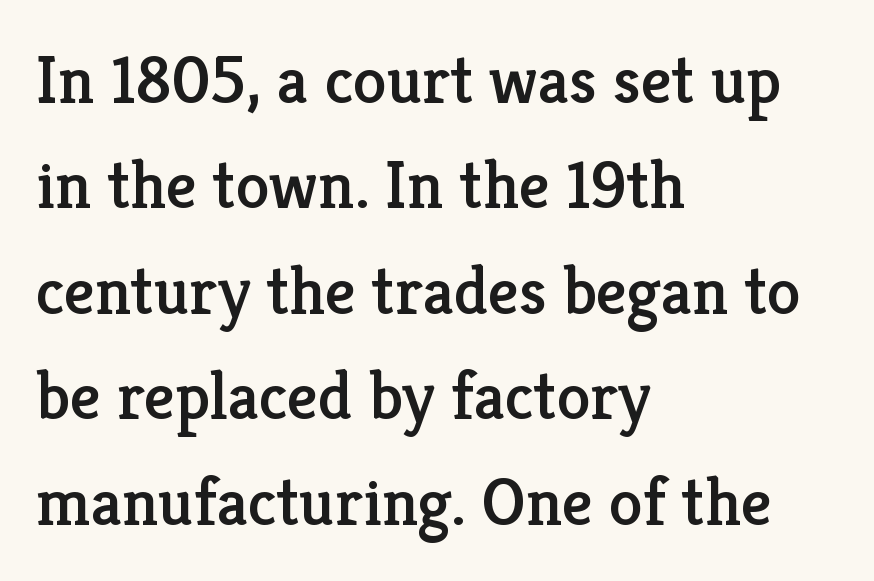
The image shows 68 px serif type, upright; set left-aligned, normal line spacing (1.55x), normal letter spacing, not underlined; low stroke contrast and a medium x-height.
